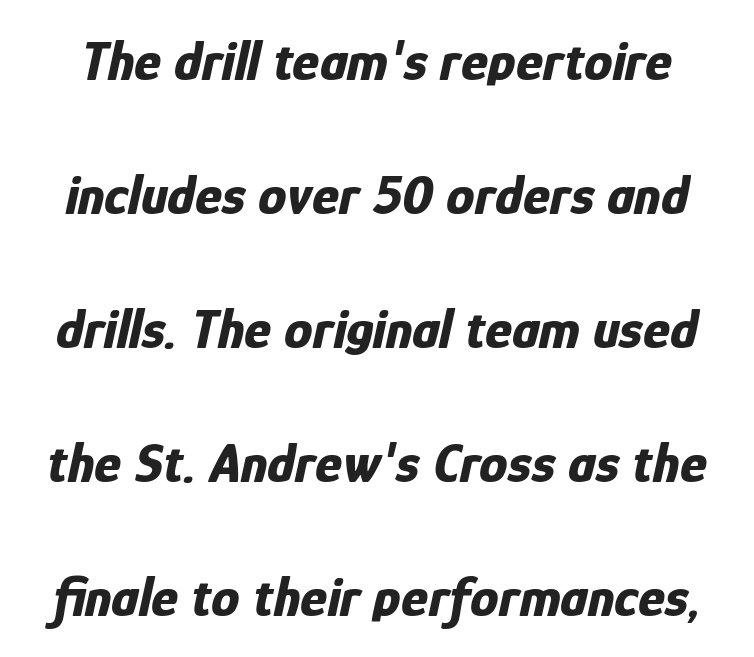
{"italic": "yes", "lean": "right", "slant_degrees": 12, "bold": "yes", "weight": "bold", "width": "condensed", "stroke_contrast": "low", "x_height": "medium", "monospaced": "no", "underline": "no", "line_spacing": "loose", "line_spacing_ratio": 2.35, "letter_spacing": "normal", "letter_spacing_em": 0.0, "glyph_px": 57}
